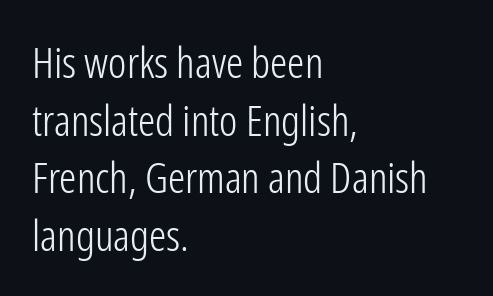
Q: Is the text bold? A: No.
Q: Is the text italic (slanted)? A: No, it is upright.
Q: Is the typeface a serif or a sans-serif typeface? A: Sans-serif.
Q: Is the text underlined? A: No.
Q: How is the paragraph aligned? A: Left-aligned.
Q: Is the spacing between letters normal or unusually wide? A: Normal.
Q: Is the spacing between lines tight, normal or loose? A: Normal.
Q: Width (condensed, normal, or wide)? A: Condensed.
Q: Stroke contrast? A: Low.
Q: x-height? A: Medium.
Q: Monospaced? A: No.
